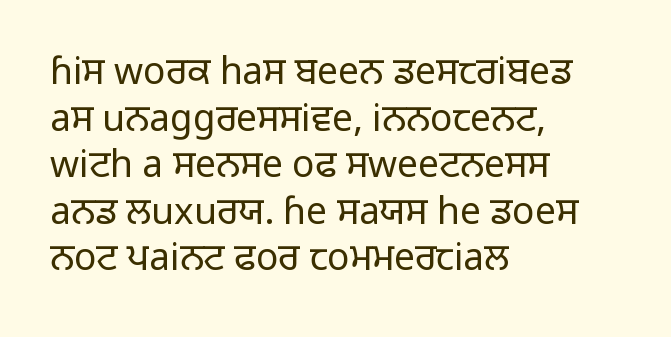
A typesetter would label this face a sans. Here the designer chose a conventional face with non-uniform glyph widths. Summary of vertical rhythm: regular, with standard interline spacing. Stems here are at most as thick as an everyday book face. Posture: straight, roman, zero tilt.
